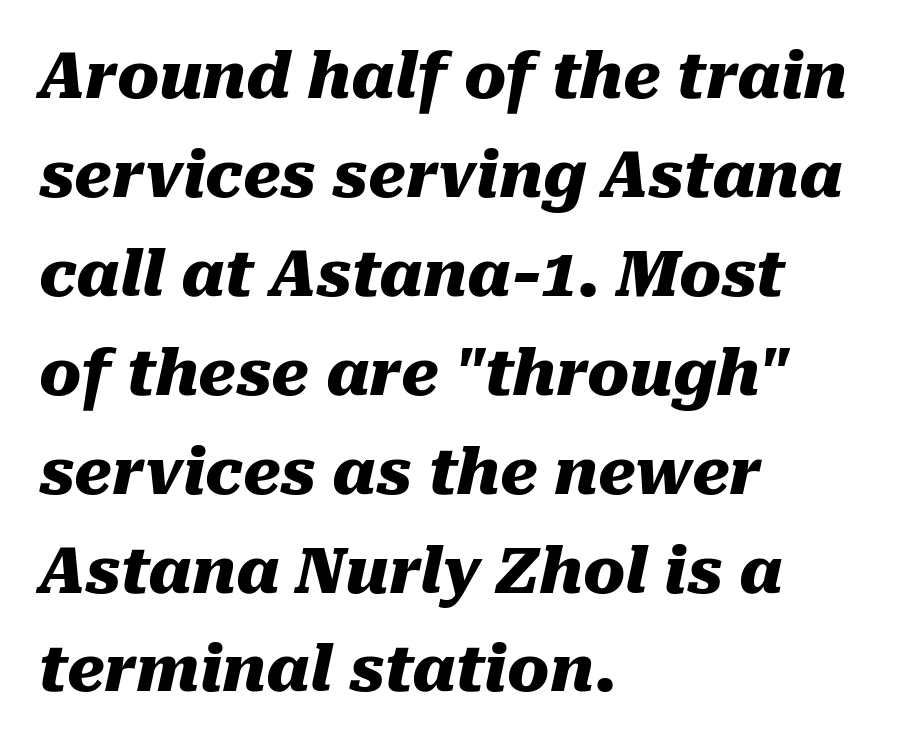
The image shows 63 px heavy type, italic (leaning right); set left-aligned, normal line spacing (1.57x), normal letter spacing, not underlined; medium stroke contrast and a medium x-height.
